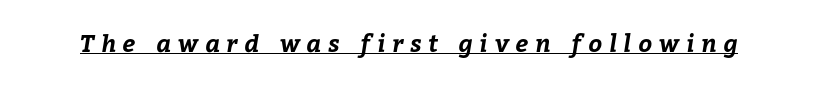
{"bold": "yes", "underline": "yes", "letter_spacing": "wide", "letter_spacing_em": 0.29, "glyph_px": 24}
